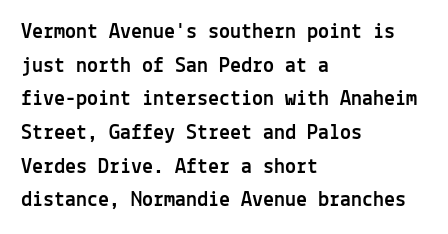
The image shows 22 px text type, upright; set left-aligned, normal line spacing (1.53x), normal letter spacing, not underlined.
